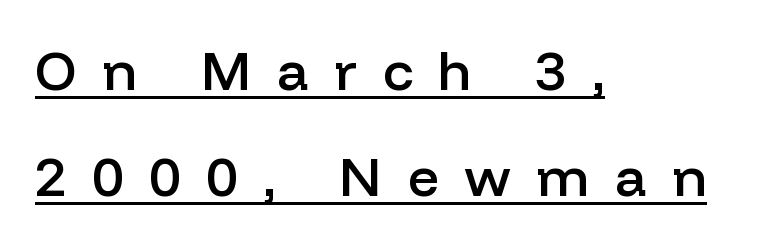
The image shows 55 px semibold sans-serif type, upright; set left-aligned, loose line spacing (1.92x), unusually wide letter spacing (+0.46 em), underlined; low stroke contrast and a medium x-height.
